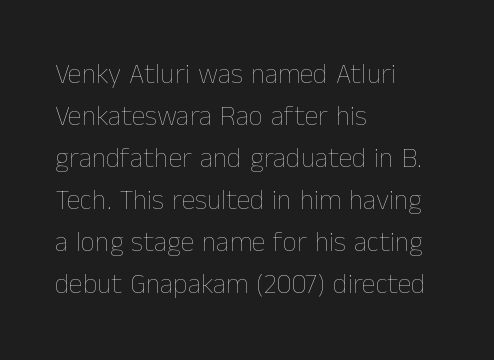
You could not count columns in this text — the font is proportionally spaced. The rendering uses a moderate line-height, typical for paragraphs. Each line starts at the same left margin while the right side varies. Italic: no, the glyphs are upright roman. Only glyphs here, with clear space below each row. Compared with typical body copy, the letter spacing here is the same.
